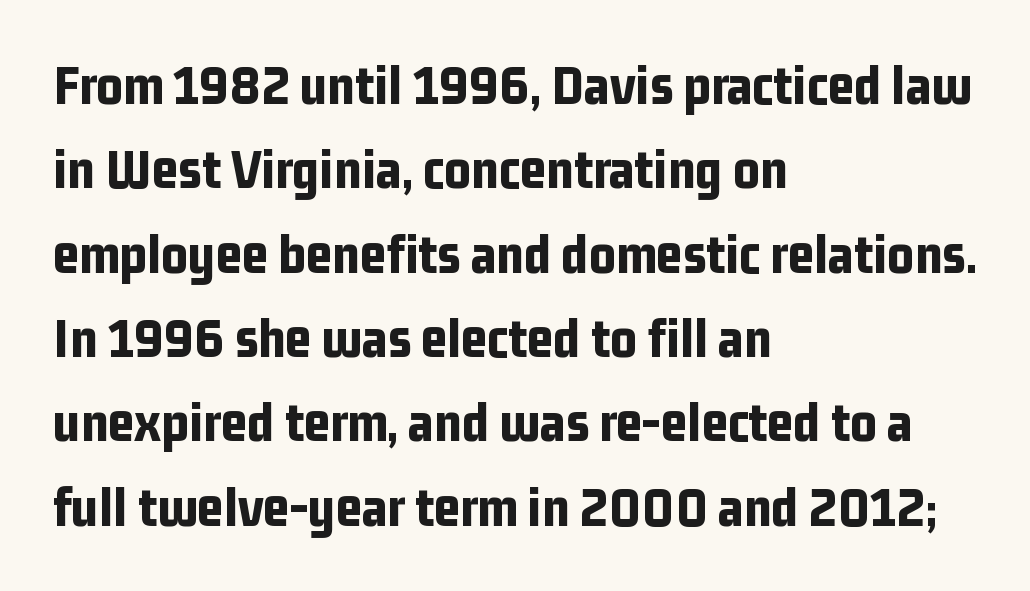
Q: Is the text bold? A: Yes.
Q: Is the text italic (slanted)? A: No, it is upright.
Q: Is the typeface a serif or a sans-serif typeface? A: Sans-serif.
Q: Is the text underlined? A: No.
Q: How is the paragraph aligned? A: Left-aligned.
Q: Is the spacing between letters normal or unusually wide? A: Normal.
Q: Is the spacing between lines tight, normal or loose? A: Normal.
Q: Width (condensed, normal, or wide)? A: Condensed.
Q: Stroke contrast? A: Low.
Q: x-height? A: Medium.
Q: Monospaced? A: No.
